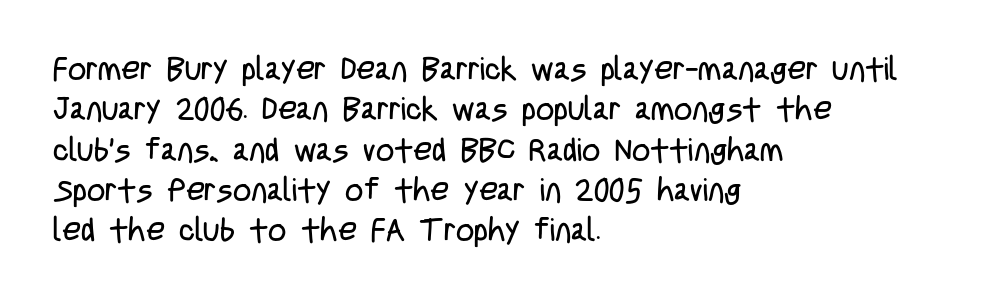
Q: Is the text bold? A: No.
Q: Is the text italic (slanted)? A: No, it is upright.
Q: Is the typeface a serif or a sans-serif typeface? A: Sans-serif.
Q: Is the text underlined? A: No.
Q: How is the paragraph aligned? A: Left-aligned.
Q: Is the spacing between letters normal or unusually wide? A: Normal.
Q: Is the spacing between lines tight, normal or loose? A: Normal.
Q: Width (condensed, normal, or wide)? A: Condensed.
Q: Stroke contrast? A: Low.
Q: x-height? A: Large.
Q: Monospaced? A: No.
